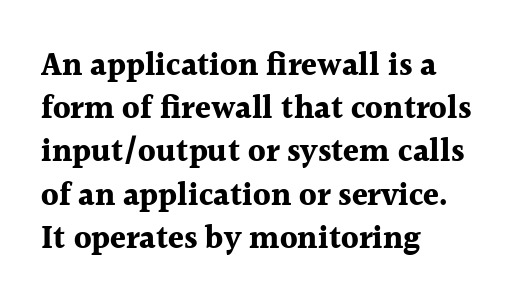
The image shows 32 px bold serif type, upright; set left-aligned, normal line spacing (1.35x), normal letter spacing, not underlined; a medium x-height.
